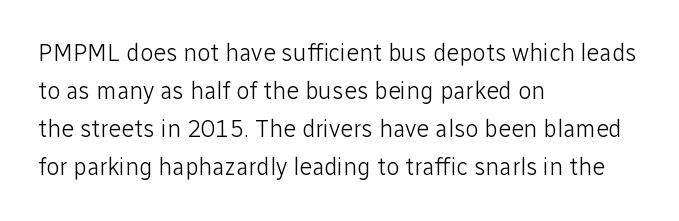
Is there much room between lines? A standard amount, neither cramped nor airy. A roman cut, with each character standing at attention. How are the letters spaced? Ordinarily, with no added tracking. This rendering features lettering with no underline. The paragraph shown leans on its left margin. The weight tops out at a normal text grade.
